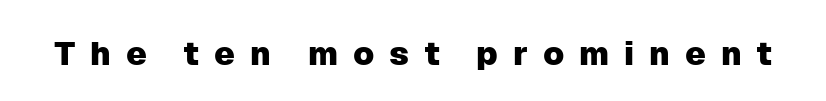
{"serif": "no", "italic": "no", "width": "normal", "stroke_contrast": "low", "x_height": "medium", "monospaced": "no", "underline": "no", "letter_spacing": "wide", "letter_spacing_em": 0.45, "glyph_px": 33}
